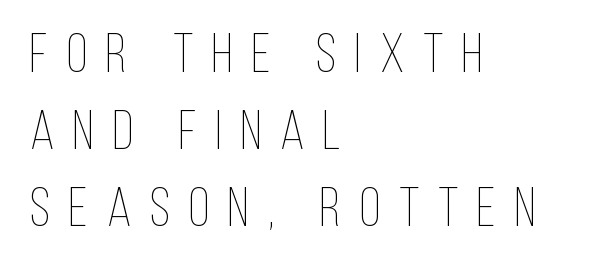
Regarding leading, the lines here are spaced in the standard way. This is not heavy type; no bold has been used. The face used here is proportionally spaced, like ordinary book or web type. Style check: upright. Reading down the block, your eye returns to a fixed left position each line.
